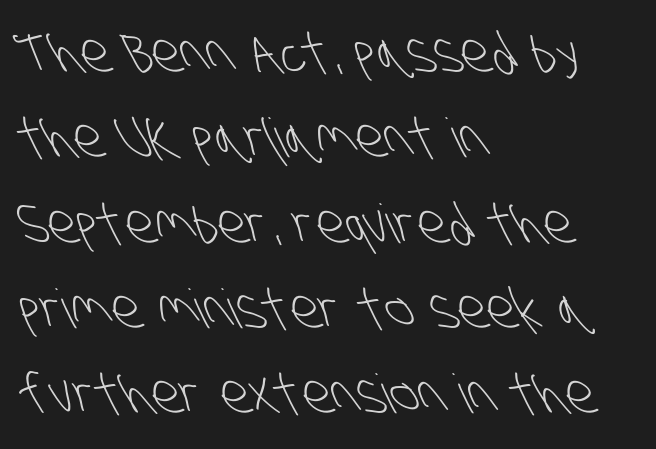
A typesetter would call this proportional, since set widths differ per character. Beneath every word, the page is bare. How would I describe the line gaps? Plain and ordinary. The text was rendered using a sans face with plain stroke endings. Ink coverage per letter is moderate at most. These lines stack with their left ends in a neat column.
